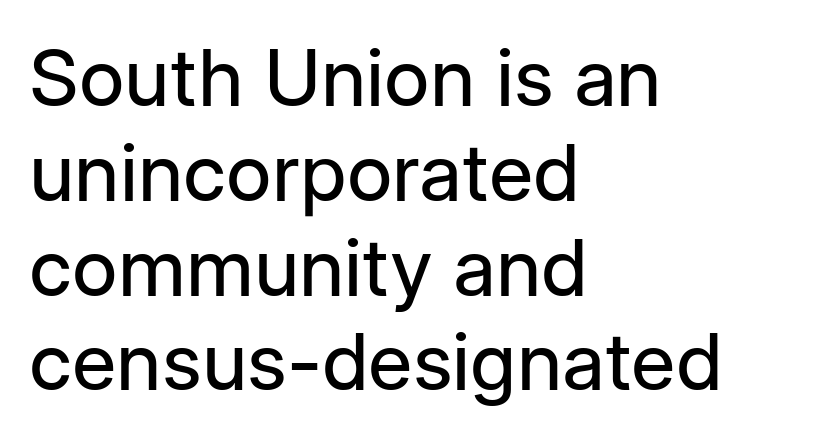
Layout note: lines flush left. In terms of letterspacing, this is plain default setting. The glyphs in this specimen are sans serif. Each stroke keeps to a modest, everyday thickness or less. You can tell it's not italic because the verticals are truly vertical.
